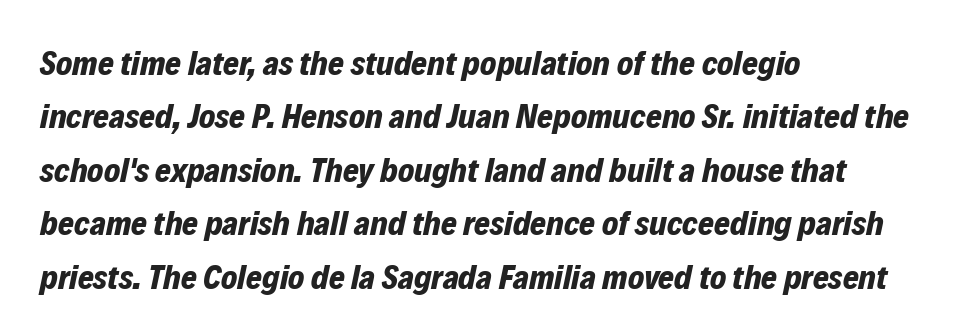
Q: Is the text bold? A: Yes.
Q: Is the text italic (slanted)? A: Yes, it leans right by about 12 degrees.
Q: Is the text underlined? A: No.
Q: How is the paragraph aligned? A: Left-aligned.
Q: Is the spacing between letters normal or unusually wide? A: Normal.
Q: Is the spacing between lines tight, normal or loose? A: Normal.
Q: Width (condensed, normal, or wide)? A: Normal.
Q: Stroke contrast? A: Low.
Q: x-height? A: Medium.
Q: Monospaced? A: No.
